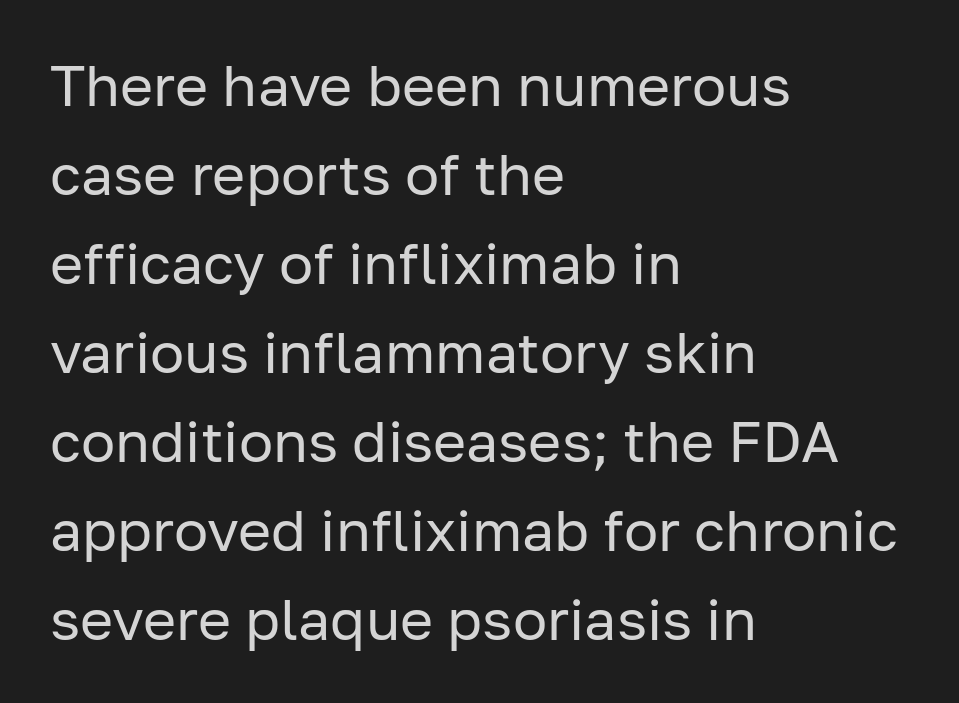
{"serif": "no", "italic": "no", "bold": "no", "weight": "regular", "width": "normal", "stroke_contrast": "low", "x_height": "medium", "monospaced": "no", "underline": "no", "align": "left", "line_spacing": "normal", "line_spacing_ratio": 1.56, "letter_spacing": "normal", "letter_spacing_em": 0.0, "glyph_px": 57}
